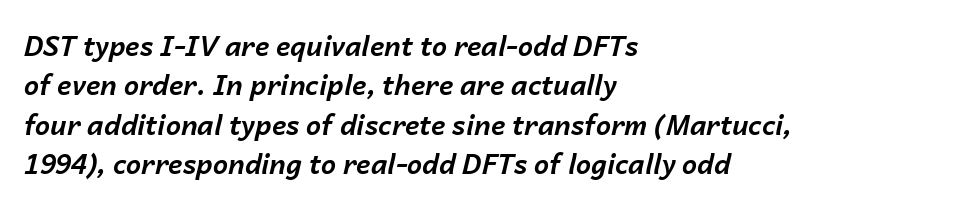
The type is set solid horizontally, with unmodified tracking. Any mark beneath the type? The region is blank. A typesetter would call this leading conventional body-copy spacing. Stroke thickness is high; the sample reads as a true bold. This sample is left-justified, so line endings fall wherever the words run out.
